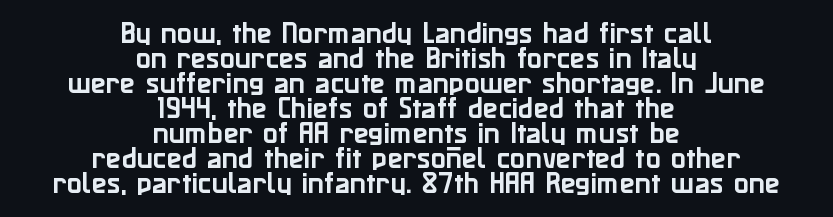
Q: Is the text italic (slanted)? A: No, it is upright.
Q: Is the text underlined? A: No.
Q: How is the paragraph aligned? A: Centered.
Q: Is the spacing between letters normal or unusually wide? A: Normal.
Q: Is the spacing between lines tight, normal or loose? A: Tight.
